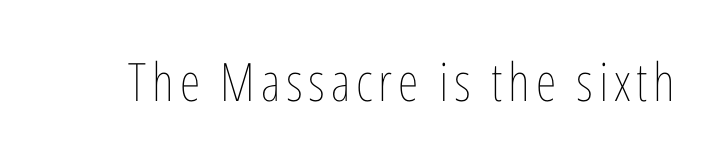
{"italic": "no", "bold": "no", "weight": "thin", "width": "condensed", "stroke_contrast": "low", "x_height": "medium", "monospaced": "no", "underline": "no", "glyph_px": 53}
